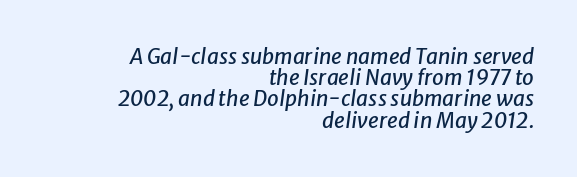
Q: Is the text italic (slanted)? A: Yes, it leans right by about 8 degrees.
Q: Is the text underlined? A: No.
Q: How is the paragraph aligned? A: Right-aligned.
Q: Is the spacing between letters normal or unusually wide? A: Normal.
Q: Is the spacing between lines tight, normal or loose? A: Tight.
